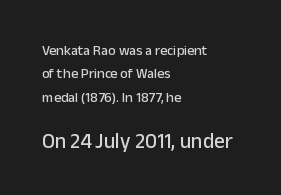
The image shows 21 px text type, upright; set left-aligned, normal line spacing (1.67x), normal letter spacing, not underlined; the second (bottom) block is 1.5x larger.
